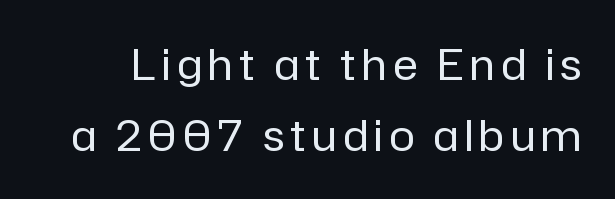
{"serif": "no", "italic": "no", "bold": "no", "weight": "regular", "width": "normal", "stroke_contrast": "low", "x_height": "medium", "monospaced": "no", "underline": "no", "line_spacing": "normal", "line_spacing_ratio": 1.66, "glyph_px": 43}
